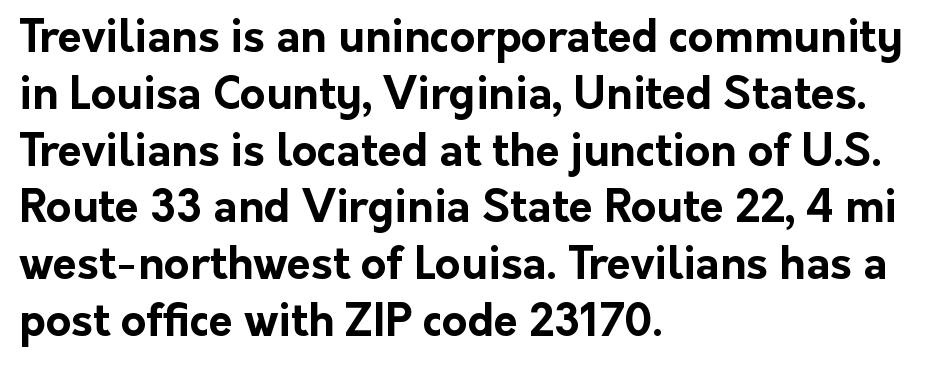
{"serif": "no", "italic": "no", "bold": "yes", "weight": "bold", "width": "normal", "stroke_contrast": "low", "x_height": "medium", "monospaced": "no", "underline": "no", "align": "left", "line_spacing": "normal", "line_spacing_ratio": 1.29, "letter_spacing": "normal", "letter_spacing_em": 0.0, "glyph_px": 44}
